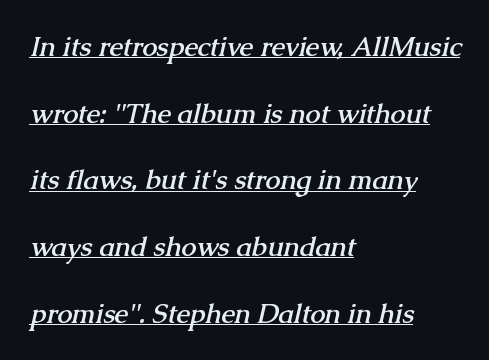
One-word summary of the alignment: left. Honestly, the letter spacing is just normal — you wouldn't notice it. A dark, heavy texture on the line: the type is bold. A continuous stroke trails under the words, as in a hyperlink. The designer dialed line spacing up above the default.
